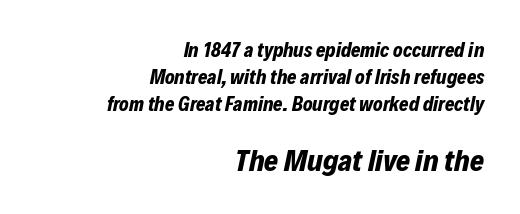
Q: Is the text bold? A: Yes.
Q: Is the text italic (slanted)? A: Yes, it leans right by about 12 degrees.
Q: Is the text underlined? A: No.
Q: How is the paragraph aligned? A: Right-aligned.
Q: Is the spacing between letters normal or unusually wide? A: Normal.
Q: Is the spacing between lines tight, normal or loose? A: Normal.
Q: Which block of text is set in a larger size, the first (top) or the second (bottom)? A: The second (bottom) one.
Q: Width (condensed, normal, or wide)? A: Normal.
Q: Stroke contrast? A: Low.
Q: x-height? A: Medium.
Q: Monospaced? A: No.
